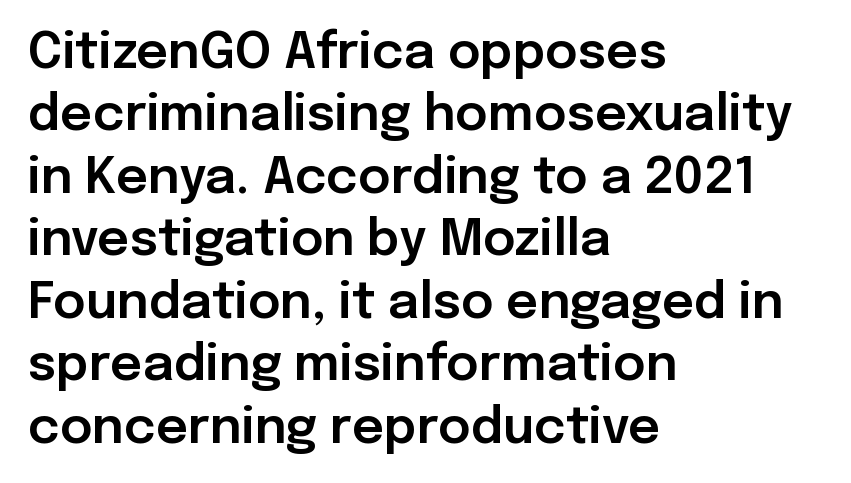
Q: Is the text italic (slanted)? A: No, it is upright.
Q: Is the typeface a serif or a sans-serif typeface? A: Sans-serif.
Q: Is the text underlined? A: No.
Q: How is the paragraph aligned? A: Left-aligned.
Q: Is the spacing between letters normal or unusually wide? A: Normal.
Q: Is the spacing between lines tight, normal or loose? A: Normal.
Q: Width (condensed, normal, or wide)? A: Normal.
Q: Stroke contrast? A: Low.
Q: x-height? A: Medium.
Q: Monospaced? A: No.
